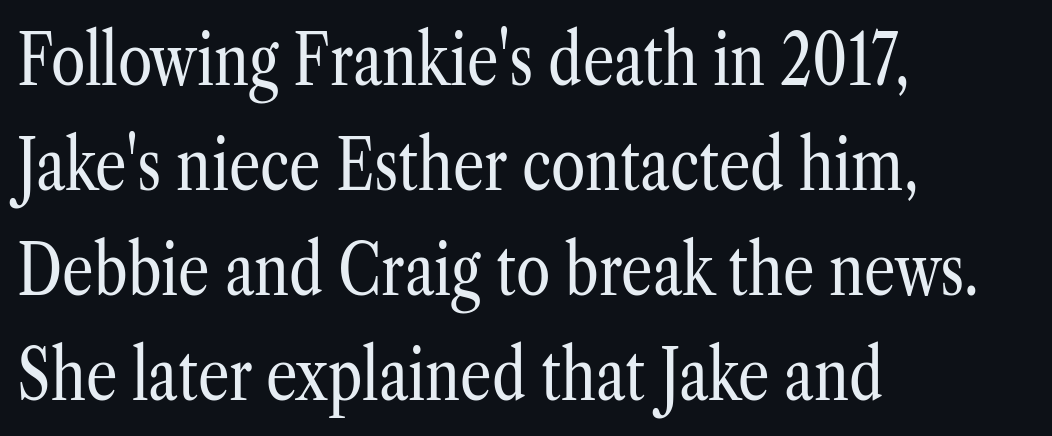
On a weight scale, this lands at 450 or below. The rendering uses natural spacing where letterforms have individual widths. The designer went with a serif here, giving each stem small feet. What's the leading like? Ordinary, nothing unusual.
